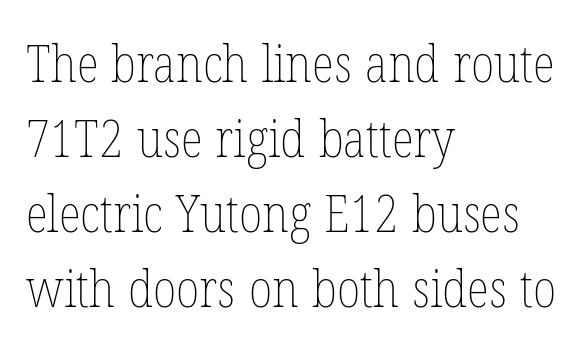
Q: Is the text bold? A: No.
Q: Is the text italic (slanted)? A: No, it is upright.
Q: Is the text underlined? A: No.
Q: How is the paragraph aligned? A: Left-aligned.
Q: Is the spacing between letters normal or unusually wide? A: Normal.
Q: Is the spacing between lines tight, normal or loose? A: Normal.
Q: Width (condensed, normal, or wide)? A: Condensed.
Q: Stroke contrast? A: Low.
Q: x-height? A: Medium.
Q: Monospaced? A: No.
